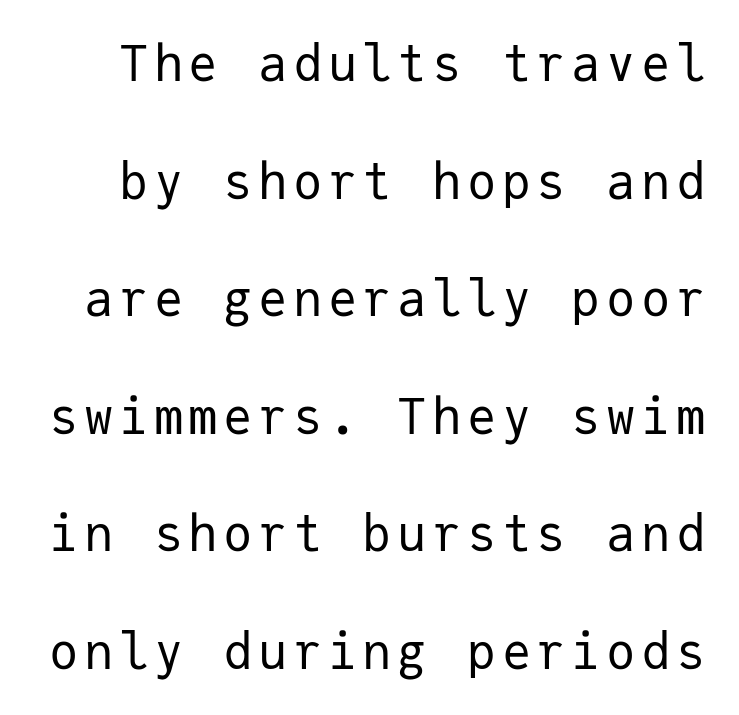
The image shows 49 px regular-weight sans-serif type, upright, monospaced; set loose line spacing (2.4x), not underlined; low stroke contrast and a medium x-height.
